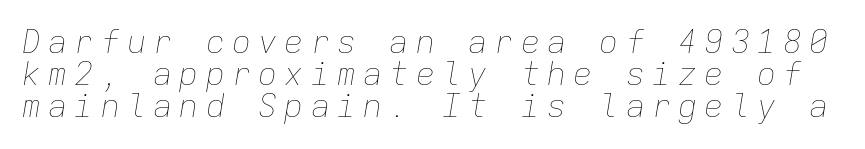
Q: Is the text bold? A: No.
Q: Is the text italic (slanted)? A: Yes, it leans right by about 9 degrees.
Q: Is the text underlined? A: No.
Q: Is the spacing between letters normal or unusually wide? A: Unusually wide.
Q: Is the spacing between lines tight, normal or loose? A: Tight.
Q: Width (condensed, normal, or wide)? A: Normal.
Q: Stroke contrast? A: Low.
Q: x-height? A: Medium.
Q: Monospaced? A: Yes.
